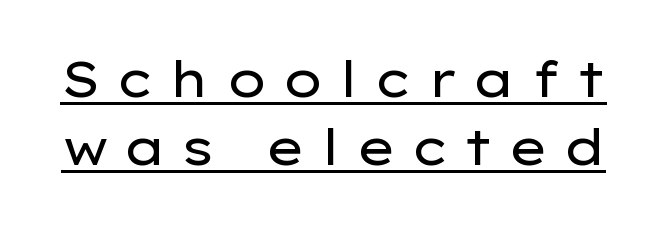
Q: Is the text bold? A: No.
Q: Is the text italic (slanted)? A: No, it is upright.
Q: Is the typeface a serif or a sans-serif typeface? A: Sans-serif.
Q: Is the text underlined? A: Yes.
Q: Is the spacing between letters normal or unusually wide? A: Unusually wide.
Q: Is the spacing between lines tight, normal or loose? A: Normal.
Q: Width (condensed, normal, or wide)? A: Wide.
Q: Stroke contrast? A: Low.
Q: x-height? A: Medium.
Q: Monospaced? A: No.
